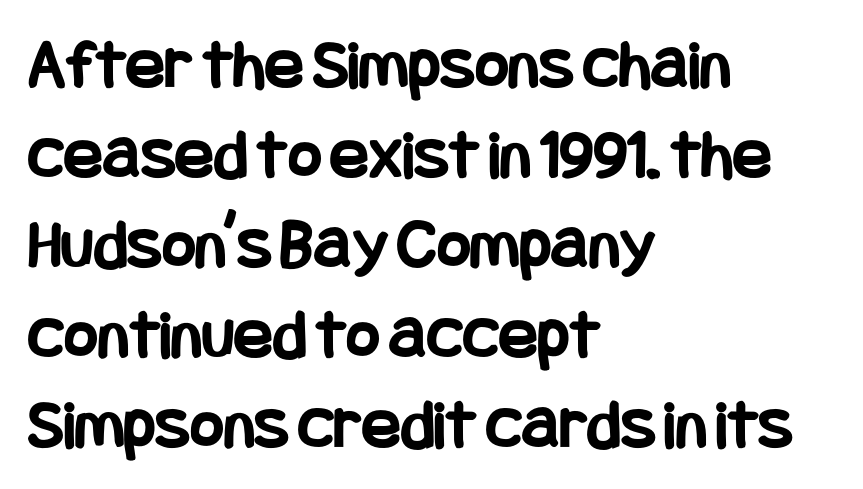
Q: Is the text bold? A: Yes.
Q: Is the text italic (slanted)? A: No, it is upright.
Q: Is the typeface a serif or a sans-serif typeface? A: Sans-serif.
Q: Is the text underlined? A: No.
Q: How is the paragraph aligned? A: Left-aligned.
Q: Is the spacing between letters normal or unusually wide? A: Normal.
Q: Is the spacing between lines tight, normal or loose? A: Normal.
Q: Width (condensed, normal, or wide)? A: Condensed.
Q: Stroke contrast? A: Low.
Q: x-height? A: Large.
